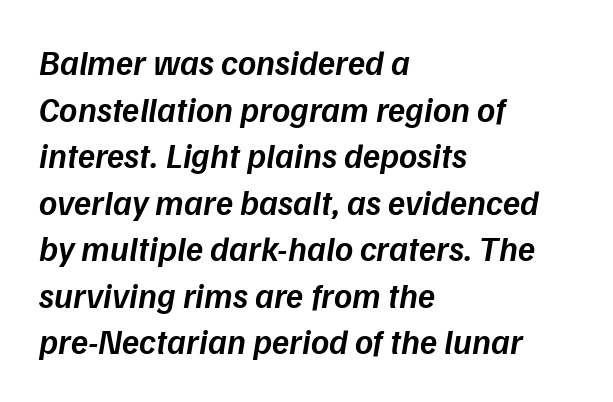
Short and long lines alike share a common starting point at left. Rendered with sloped, italic letterforms. Caption: standard tracking, unaltered. You could not count columns in this text — the font is proportionally spaced.
